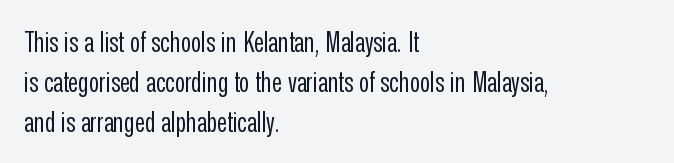
The type is set solid horizontally, with unmodified tracking. Think of a printed novel: that variable character pitch is what you see here. Summary of vertical rhythm: regular, with standard interline spacing. The passage shown is typeset with a sans-serif family.
